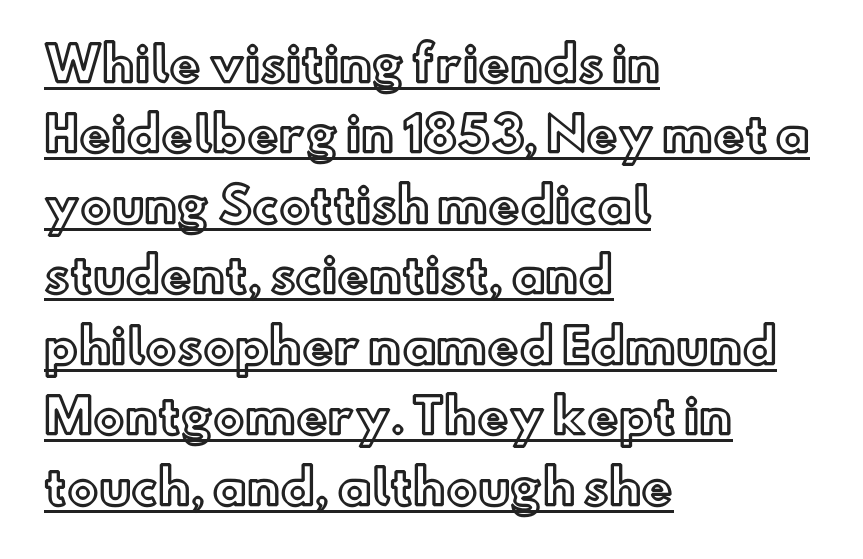
Q: Is the text italic (slanted)? A: No, it is upright.
Q: Is the text underlined? A: Yes.
Q: How is the paragraph aligned? A: Left-aligned.
Q: Is the spacing between letters normal or unusually wide? A: Normal.
Q: Is the spacing between lines tight, normal or loose? A: Normal.
Q: Width (condensed, normal, or wide)? A: Normal.
Q: x-height? A: Small.
Q: Monospaced? A: No.
